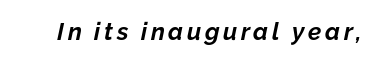
The image shows 24 px bold type, italic (leaning right); set not underlined.
